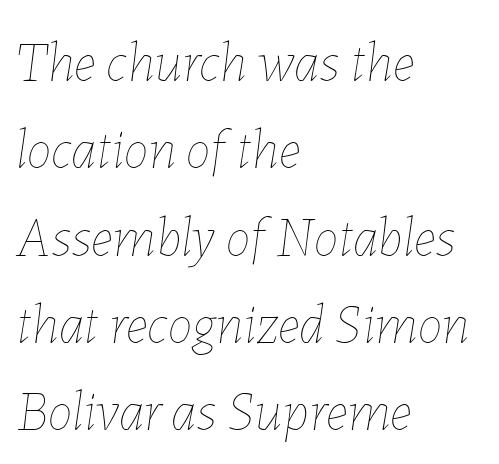
The image shows 56 px thin type, italic (leaning right); set left-aligned, normal line spacing (1.56x), normal letter spacing, not underlined; low stroke contrast and a medium x-height.
